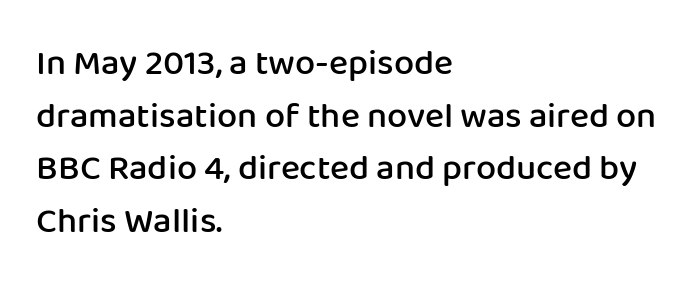
Q: Is the text bold? A: Semi-bold.
Q: Is the text italic (slanted)? A: No, it is upright.
Q: Is the typeface a serif or a sans-serif typeface? A: Sans-serif.
Q: Is the text underlined? A: No.
Q: How is the paragraph aligned? A: Left-aligned.
Q: Is the spacing between letters normal or unusually wide? A: Normal.
Q: Is the spacing between lines tight, normal or loose? A: Normal.
Q: Width (condensed, normal, or wide)? A: Normal.
Q: Stroke contrast? A: Low.
Q: x-height? A: Medium.
Q: Monospaced? A: No.
